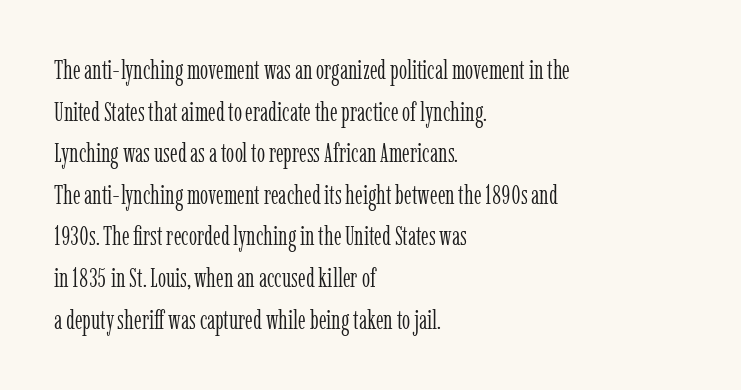
The image shows 26 px text type, upright; set left-aligned, normal line spacing (1.6x), normal letter spacing, not underlined.
